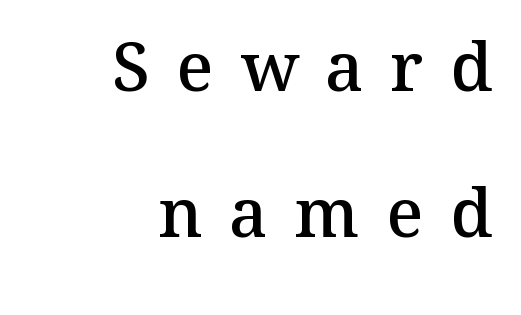
Firm but not heavy-handed strokes: this text is semibold. These lines stack with their right ends in a neat column. You could fit nearly another row in the gap between these rows. This rendering employs a face with finishing strokes, i.e., a serif. Ascenders rise straight up at ninety degrees.
